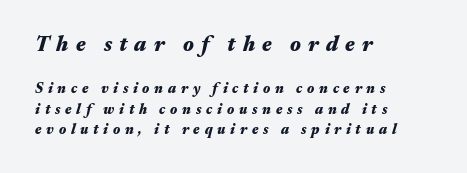
The image shows 21 px bold type, italic (leaning right); set left-aligned, normal line spacing (1.45x), unusually wide letter spacing (+0.34 em), not underlined; the first (top) block is 1.5x larger.
